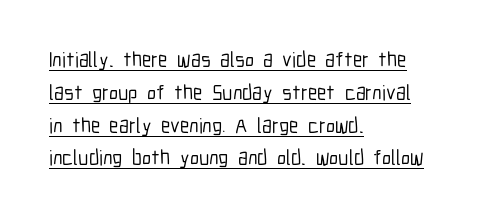
Q: Is the text italic (slanted)? A: No, it is upright.
Q: Is the text underlined? A: Yes.
Q: How is the paragraph aligned? A: Left-aligned.
Q: Is the spacing between letters normal or unusually wide? A: Normal.
Q: Is the spacing between lines tight, normal or loose? A: Normal.
